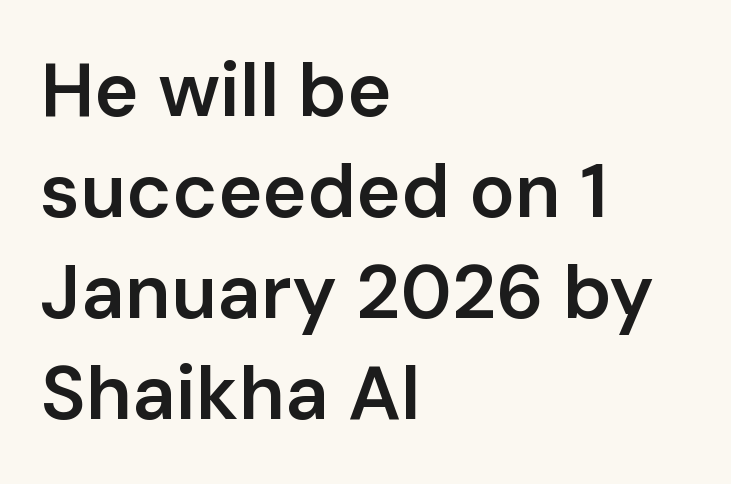
Q: Is the text bold? A: Semi-bold.
Q: Is the text italic (slanted)? A: No, it is upright.
Q: Is the typeface a serif or a sans-serif typeface? A: Sans-serif.
Q: Is the text underlined? A: No.
Q: How is the paragraph aligned? A: Left-aligned.
Q: Is the spacing between letters normal or unusually wide? A: Normal.
Q: Is the spacing between lines tight, normal or loose? A: Normal.
Q: Width (condensed, normal, or wide)? A: Normal.
Q: Stroke contrast? A: Low.
Q: x-height? A: Medium.
Q: Monospaced? A: No.
